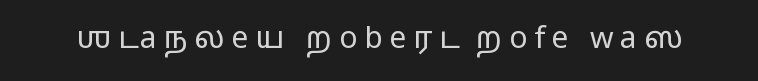
{"serif": "no", "italic": "no", "bold": "no", "weight": "light", "width": "wide", "stroke_contrast": "low", "x_height": "medium", "monospaced": "no", "underline": "no", "letter_spacing": "wide", "letter_spacing_em": 0.23, "glyph_px": 30}
